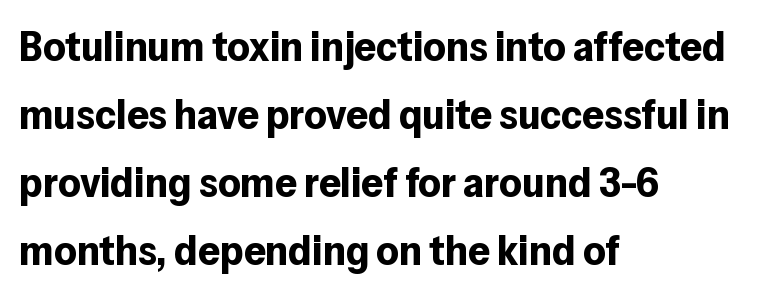
Q: Is the text bold? A: Yes.
Q: Is the text italic (slanted)? A: No, it is upright.
Q: Is the typeface a serif or a sans-serif typeface? A: Sans-serif.
Q: Is the text underlined? A: No.
Q: How is the paragraph aligned? A: Left-aligned.
Q: Is the spacing between letters normal or unusually wide? A: Normal.
Q: Is the spacing between lines tight, normal or loose? A: Normal.
Q: Width (condensed, normal, or wide)? A: Normal.
Q: Stroke contrast? A: Low.
Q: x-height? A: Medium.
Q: Monospaced? A: No.
